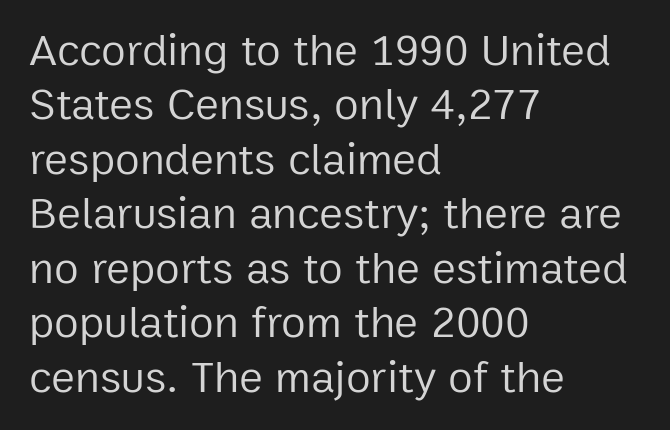
The image shows 45 px regular-weight sans-serif type, upright; set left-aligned, line spacing 1.21x, normal letter spacing, not underlined; low stroke contrast and a medium x-height.
